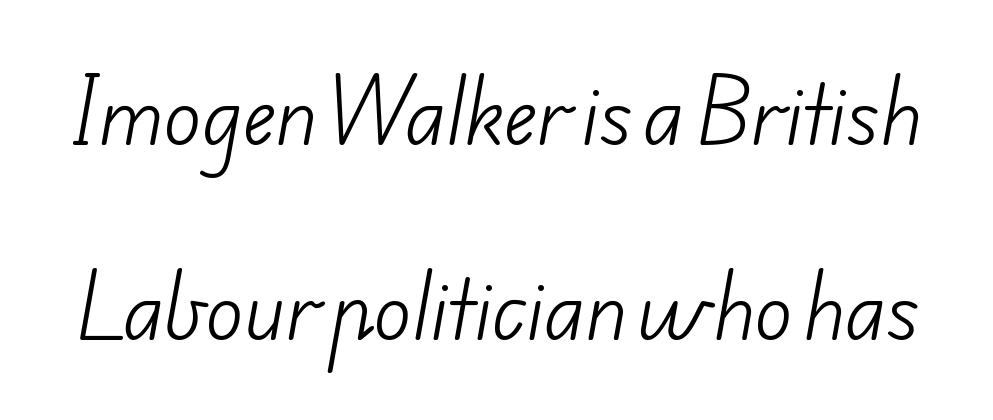
The image shows 78 px light sans-serif type; set loose line spacing (2.5x), normal letter spacing, not underlined; low stroke contrast and a small x-height.
